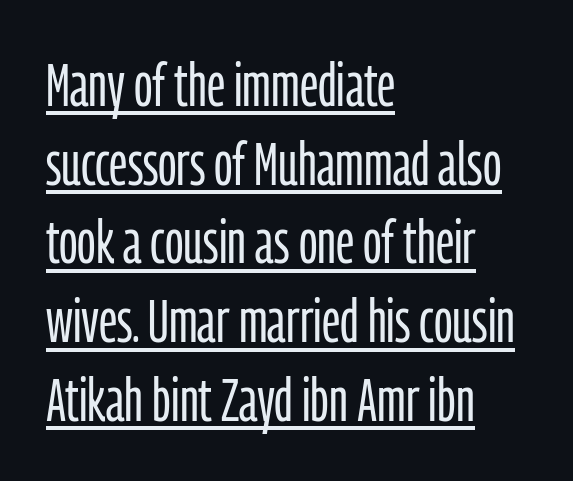
Q: Is the text bold? A: No.
Q: Is the text italic (slanted)? A: No, it is upright.
Q: Is the typeface a serif or a sans-serif typeface? A: Sans-serif.
Q: Is the text underlined? A: Yes.
Q: How is the paragraph aligned? A: Left-aligned.
Q: Is the spacing between letters normal or unusually wide? A: Normal.
Q: Is the spacing between lines tight, normal or loose? A: Normal.
Q: Width (condensed, normal, or wide)? A: Condensed.
Q: Stroke contrast? A: Low.
Q: x-height? A: Medium.
Q: Monospaced? A: No.
